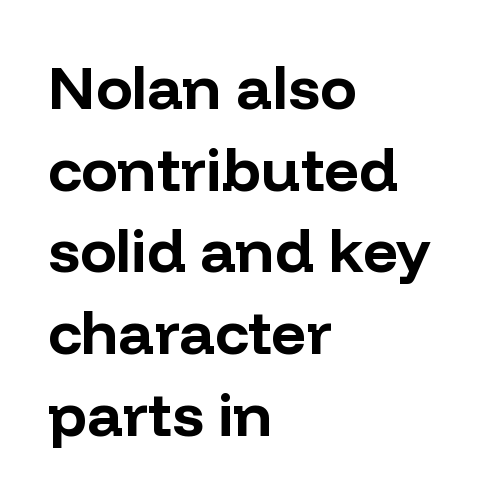
Proportional: the letters do not fall into vertical columns. Posture: straight, roman, zero tilt. The strokes are fattened all the way to bold. Teacher's note: observe the even left margin — that is flush-left alignment.
